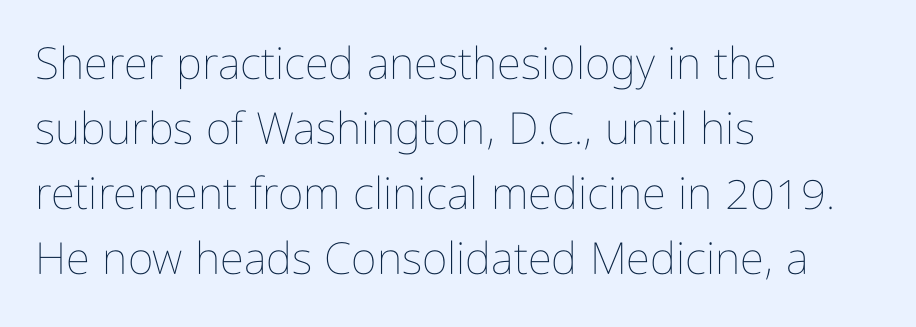
The image shows 44 px thin, condensed type, upright; set left-aligned, normal line spacing (1.48x), normal letter spacing, not underlined; low stroke contrast and a medium x-height.
